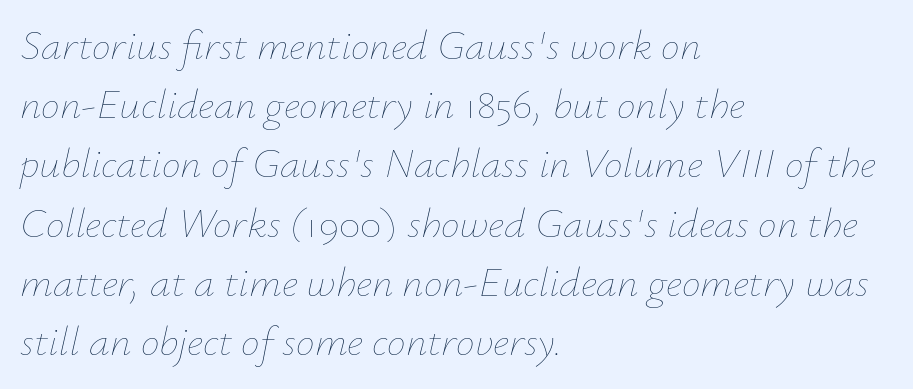
Decoration check: the copy has no underline. Notice how the passage keeps a crisp vertical edge on the left only. There's an unmistakable incline to the writing here. Is there much room between lines? A standard amount, neither cramped nor airy. Varying glyph widths throughout — classic text-font behaviour.
